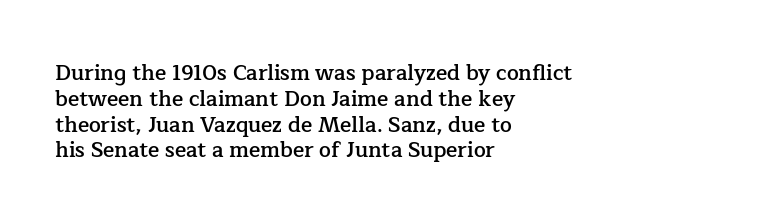
Weight: semibold (demi). Clear beneath every line of the passage. Nothing unusual about the tracking: characters are spaced as the font intends. Notice how the stems are strictly vertical — no italics here. This sample is left-justified, so line endings fall wherever the words run out.
